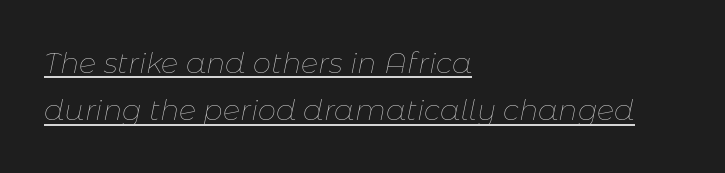
Q: Is the text bold? A: No.
Q: Is the text italic (slanted)? A: Yes, it leans right by about 11 degrees.
Q: Is the text underlined? A: Yes.
Q: How is the paragraph aligned? A: Left-aligned.
Q: Is the spacing between letters normal or unusually wide? A: Normal.
Q: Is the spacing between lines tight, normal or loose? A: Normal.
Q: Width (condensed, normal, or wide)? A: Normal.
Q: Stroke contrast? A: Low.
Q: x-height? A: Medium.
Q: Monospaced? A: No.
